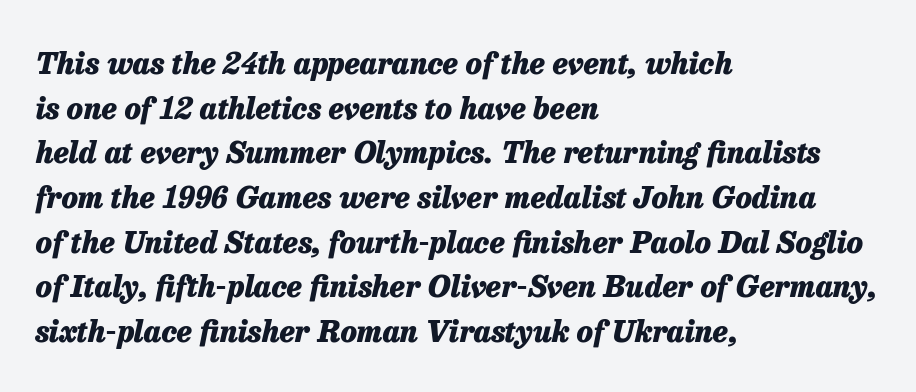
{"italic": "yes", "lean": "right", "slant_degrees": 13, "bold": "yes", "weight": "heavy", "width": "normal", "stroke_contrast": "low", "x_height": "medium", "monospaced": "no", "underline": "no", "align": "left", "line_spacing": "normal", "line_spacing_ratio": 1.49, "letter_spacing": "normal", "letter_spacing_em": 0.0, "glyph_px": 30}
